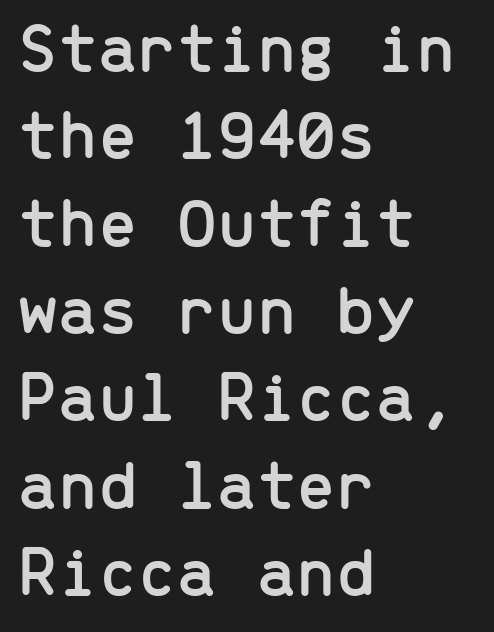
Q: Is the text italic (slanted)? A: No, it is upright.
Q: Is the typeface a serif or a sans-serif typeface? A: Sans-serif.
Q: Is the text underlined? A: No.
Q: How is the paragraph aligned? A: Left-aligned.
Q: Is the spacing between letters normal or unusually wide? A: Normal.
Q: Width (condensed, normal, or wide)? A: Normal.
Q: Stroke contrast? A: Low.
Q: x-height? A: Medium.
Q: Monospaced? A: Yes.
